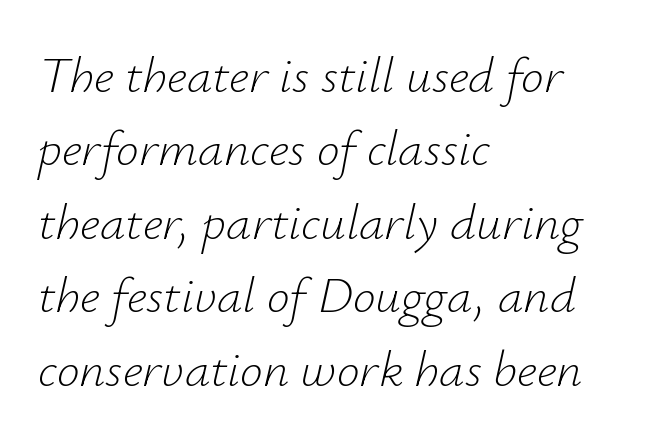
{"italic": "yes", "lean": "right", "slant_degrees": 12, "bold": "no", "weight": "light", "width": "normal", "stroke_contrast": "low", "x_height": "small", "monospaced": "no", "underline": "no", "align": "left", "line_spacing": "normal", "line_spacing_ratio": 1.44, "letter_spacing": "normal", "letter_spacing_em": 0.0, "glyph_px": 51}
